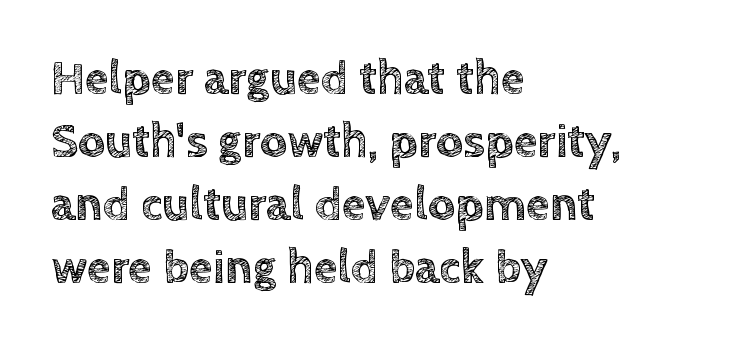
The type is set solid horizontally, with unmodified tracking. Left-aligned paragraph, ragged on the right. Only glyphs here, with clear space below each row. This sample has the flowing, uneven cadence of proportional lettering. Ordinary non-slanted type is in use.
